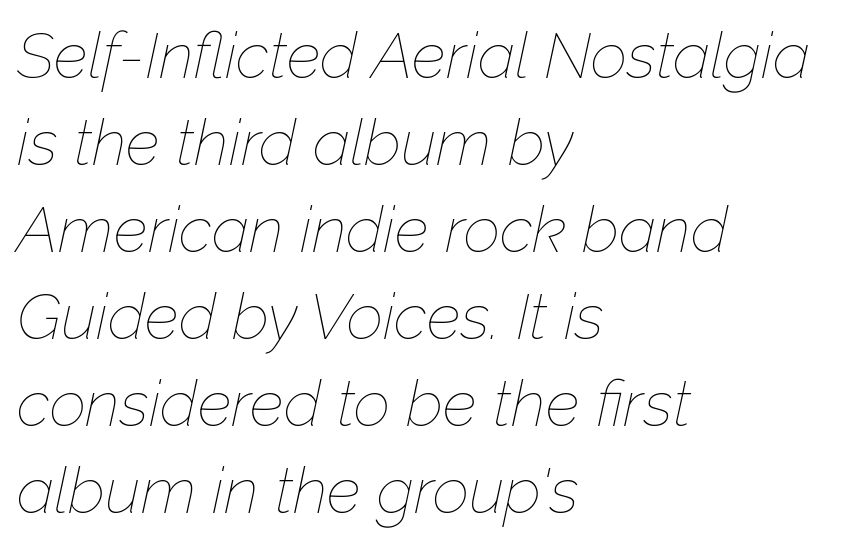
Q: Is the text bold? A: No.
Q: Is the text italic (slanted)? A: Yes, it leans right by about 12 degrees.
Q: Is the text underlined? A: No.
Q: How is the paragraph aligned? A: Left-aligned.
Q: Is the spacing between letters normal or unusually wide? A: Normal.
Q: Is the spacing between lines tight, normal or loose? A: Normal.
Q: Width (condensed, normal, or wide)? A: Normal.
Q: Stroke contrast? A: Low.
Q: x-height? A: Medium.
Q: Monospaced? A: No.
